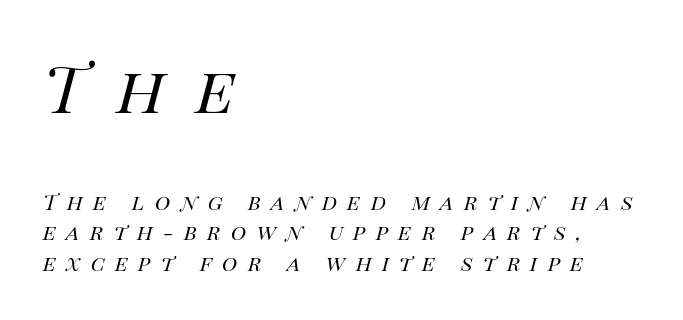
Q: Is the text bold? A: No.
Q: Is the text italic (slanted)? A: Yes, it leans right by about 14 degrees.
Q: Is the text underlined? A: No.
Q: How is the paragraph aligned? A: Left-aligned.
Q: Is the spacing between letters normal or unusually wide? A: Unusually wide.
Q: Is the spacing between lines tight, normal or loose? A: Normal.
Q: Which block of text is set in a larger size, the first (top) or the second (bottom)? A: The first (top) one.
Q: Width (condensed, normal, or wide)? A: Normal.
Q: Stroke contrast? A: High.
Q: x-height? A: Large.
Q: Monospaced? A: No.
